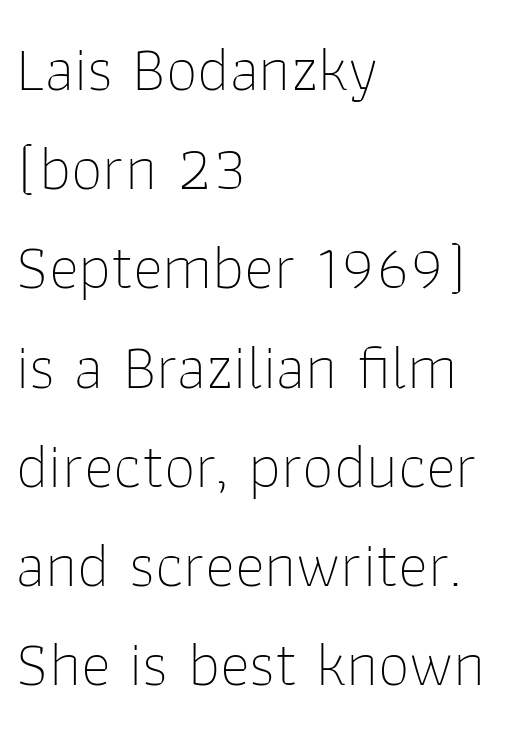
It's the straight-up-and-down kind of type. The letterforms sit shoulder to shoulder at normal distance. The rendering shows plain stroke endings on the letterforms — a sans-serif design. Layout note: lines flush left. Ink coverage per letter is moderate at most. The strip under each line holds only bare page.
